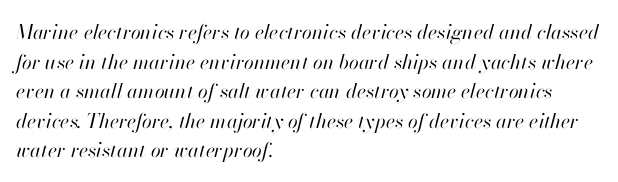
{"italic": "yes", "lean": "right", "slant_degrees": 13, "bold": "no", "underline": "no", "align": "left", "line_spacing": "normal", "line_spacing_ratio": 1.48, "letter_spacing": "normal", "letter_spacing_em": 0.0, "glyph_px": 20}
